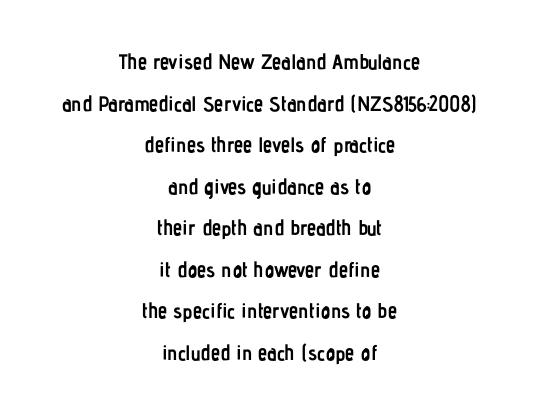
{"italic": "no", "bold": "yes", "underline": "no", "align": "center", "line_spacing": "loose", "line_spacing_ratio": 1.98, "letter_spacing": "normal", "letter_spacing_em": 0.0, "glyph_px": 21}
